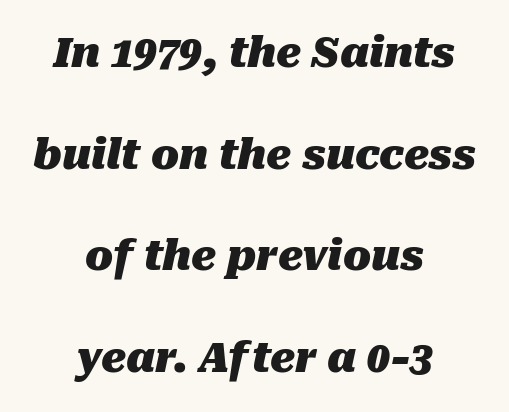
The image shows 41 px heavy type, italic (leaning right); set centered, loose line spacing (2.48x), normal letter spacing, not underlined; medium stroke contrast and a medium x-height.
